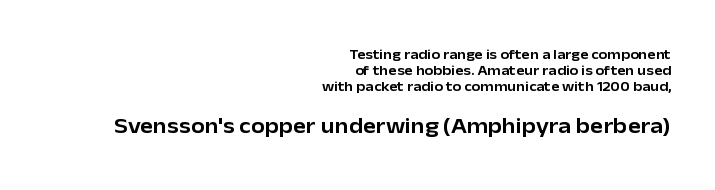
Q: Is the text italic (slanted)? A: No, it is upright.
Q: Is the text underlined? A: No.
Q: How is the paragraph aligned? A: Right-aligned.
Q: Is the spacing between letters normal or unusually wide? A: Normal.
Q: Is the spacing between lines tight, normal or loose? A: Tight.
Q: Which block of text is set in a larger size, the first (top) or the second (bottom)? A: The second (bottom) one.
